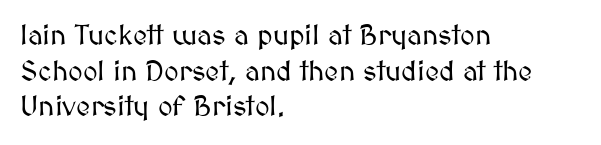
{"italic": "no", "width": "normal", "stroke_contrast": "medium", "x_height": "medium", "monospaced": "no", "underline": "no", "align": "left", "line_spacing": "normal", "line_spacing_ratio": 1.27, "letter_spacing": "normal", "letter_spacing_em": 0.0, "glyph_px": 28}
